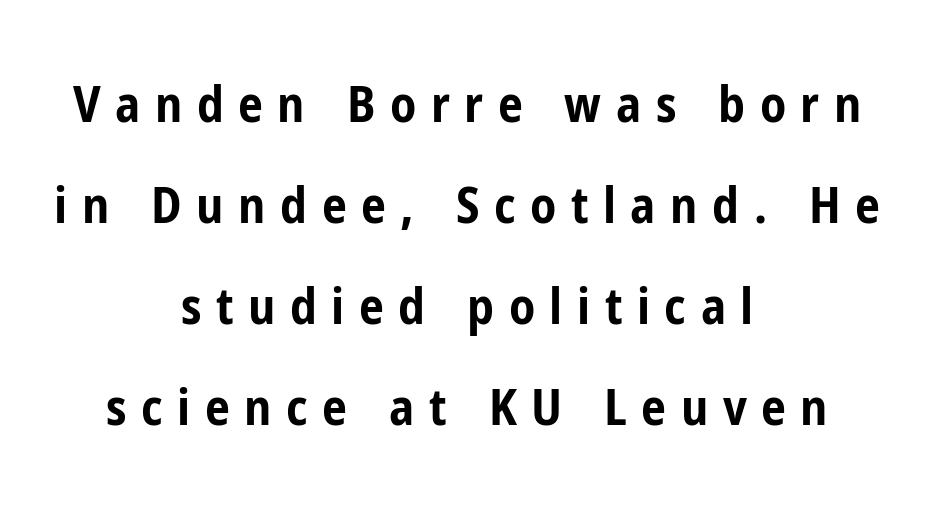
Q: Is the text bold? A: Yes.
Q: Is the text italic (slanted)? A: No, it is upright.
Q: Is the typeface a serif or a sans-serif typeface? A: Sans-serif.
Q: Is the text underlined? A: No.
Q: How is the paragraph aligned? A: Centered.
Q: Is the spacing between letters normal or unusually wide? A: Unusually wide.
Q: Is the spacing between lines tight, normal or loose? A: Loose.
Q: Width (condensed, normal, or wide)? A: Condensed.
Q: Stroke contrast? A: Low.
Q: x-height? A: Medium.
Q: Monospaced? A: No.
